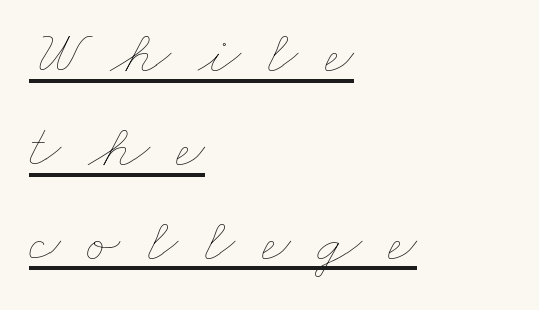
{"bold": "no", "weight": "thin", "width": "wide", "stroke_contrast": "low", "x_height": "small", "monospaced": "no", "underline": "yes", "align": "left", "line_spacing": "normal", "line_spacing_ratio": 1.49, "letter_spacing": "wide", "letter_spacing_em": 0.42, "glyph_px": 63}
